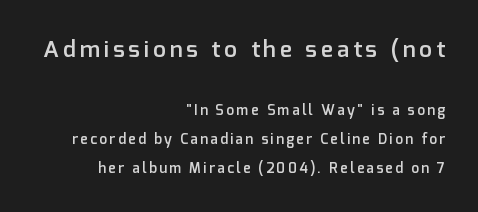
The image shows 23 px text type, upright; set right-aligned, loose line spacing (2.1x), not underlined; the first (top) block is 1.64x larger.
